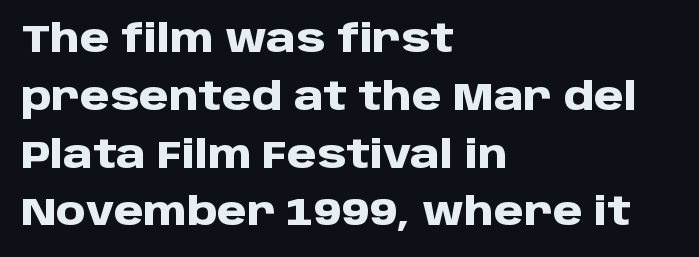
Q: Is the text bold? A: Yes.
Q: Is the text italic (slanted)? A: No, it is upright.
Q: Is the typeface a serif or a sans-serif typeface? A: Sans-serif.
Q: Is the text underlined? A: No.
Q: How is the paragraph aligned? A: Left-aligned.
Q: Is the spacing between letters normal or unusually wide? A: Normal.
Q: Is the spacing between lines tight, normal or loose? A: Normal.
Q: Width (condensed, normal, or wide)? A: Normal.
Q: Stroke contrast? A: Low.
Q: x-height? A: Large.
Q: Monospaced? A: No.
